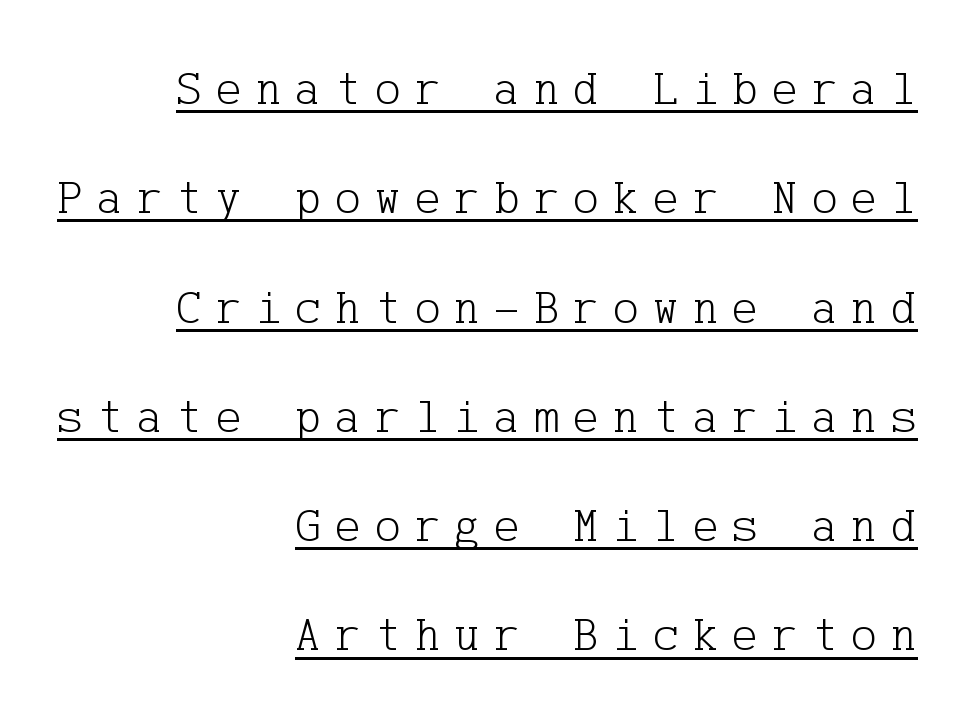
The image shows 49 px light serif type, upright; set right-aligned, loose line spacing (2.23x), unusually wide letter spacing (+0.28 em), underlined; low stroke contrast and a medium x-height.
